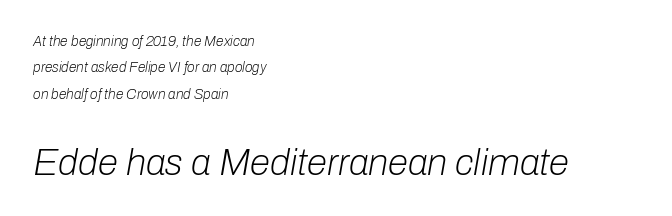
The image shows 37 px light type, italic (leaning right); set left-aligned, line spacing 1.89x, normal letter spacing, not underlined; the second (bottom) block is 2.64x larger; low stroke contrast and a medium x-height.
